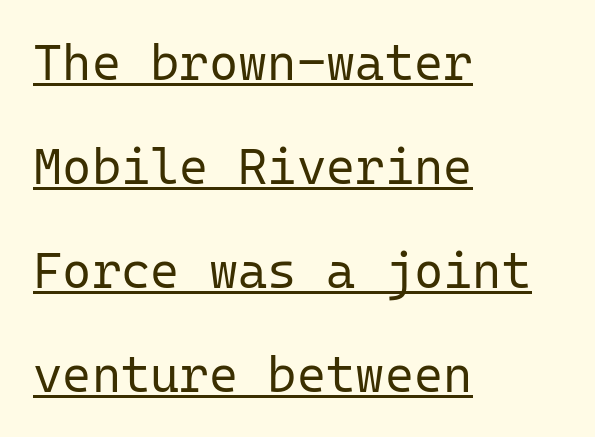
Looks like terminal output: every glyph gets an equal slot. The characters are drawn with everyday or finer stroke widths. In terms of posture, this sample is upright. Notice the wide empty band between every row — that's loose leading. The face used here is rendered with its standard letterfit. This sample carries an underscore along the baseline area.
